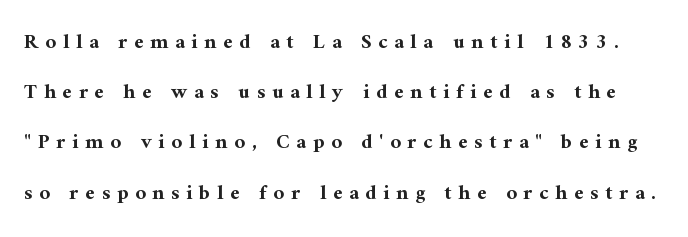
{"italic": "no", "bold": "yes", "underline": "no", "line_spacing": "loose", "line_spacing_ratio": 2.39, "letter_spacing": "wide", "letter_spacing_em": 0.32, "glyph_px": 21}
